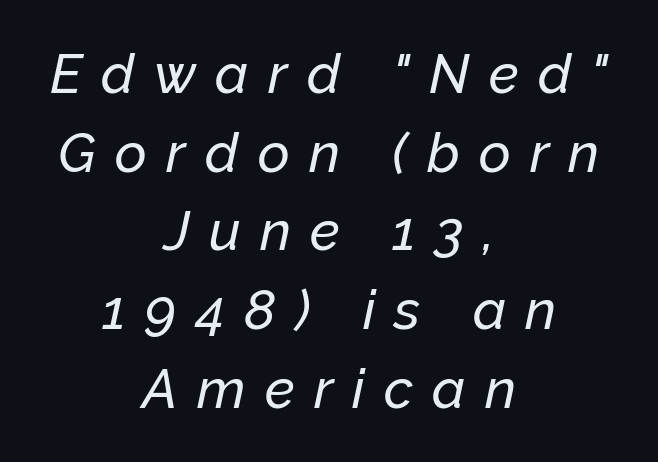
Q: Is the text italic (slanted)? A: Yes, it leans right by about 12 degrees.
Q: Is the text underlined? A: No.
Q: How is the paragraph aligned? A: Centered.
Q: Is the spacing between letters normal or unusually wide? A: Unusually wide.
Q: Is the spacing between lines tight, normal or loose? A: Normal.
Q: Width (condensed, normal, or wide)? A: Normal.
Q: Stroke contrast? A: Low.
Q: x-height? A: Medium.
Q: Monospaced? A: No.
